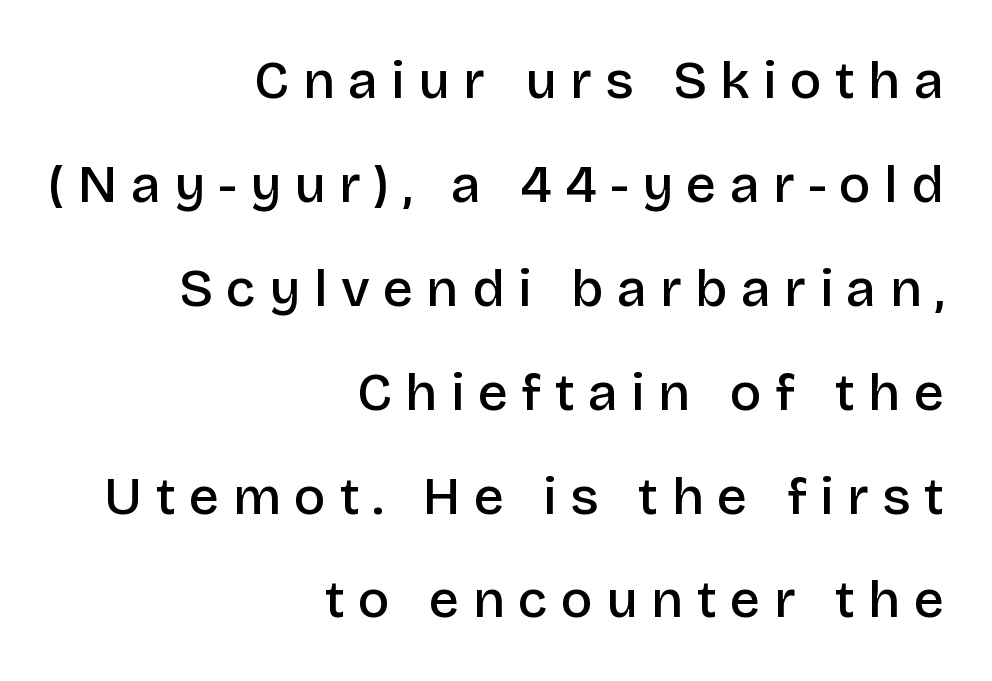
{"serif": "no", "italic": "no", "bold": "semi", "weight": "semibold", "width": "normal", "stroke_contrast": "low", "x_height": "large", "monospaced": "no", "underline": "no", "align": "right", "line_spacing": "loose", "line_spacing_ratio": 1.96, "letter_spacing": "wide", "letter_spacing_em": 0.25, "glyph_px": 53}
